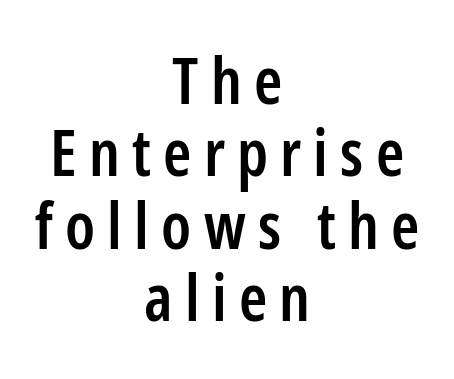
Emphasis by weight is partial: semibold. This sample uses an upright cut, with every glyph sitting square on the baseline. Letterform terminals end flat and unadorned throughout the passage. Tightly led — the rows are bunched.
